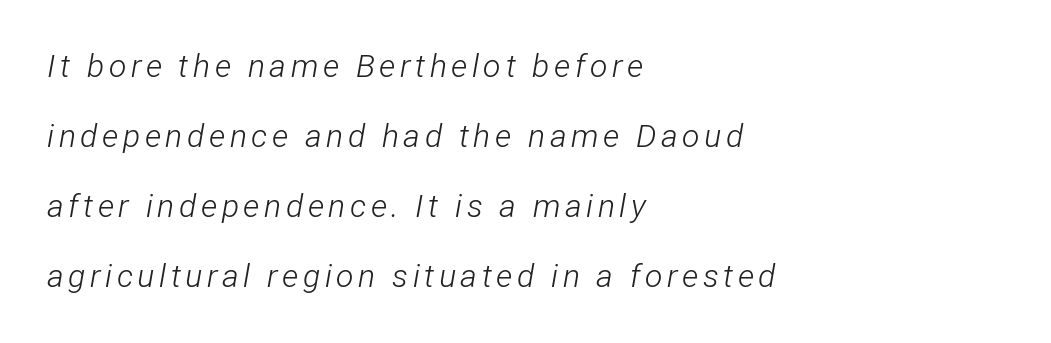
Each letter keeps its own natural width here, so spacing adapts to shape. Nobody drew a line under any word here. The paragraph shown leans on its left margin. The passage shown leans; its letterforms are oblique. The strokes are not fattened; the text isn't bold.
